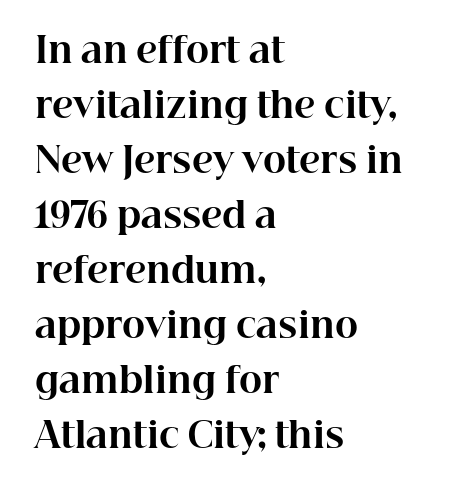
The image shows 35 px bold serif type, upright; set left-aligned, normal line spacing (1.57x), normal letter spacing, not underlined; high stroke contrast and a medium x-height.
